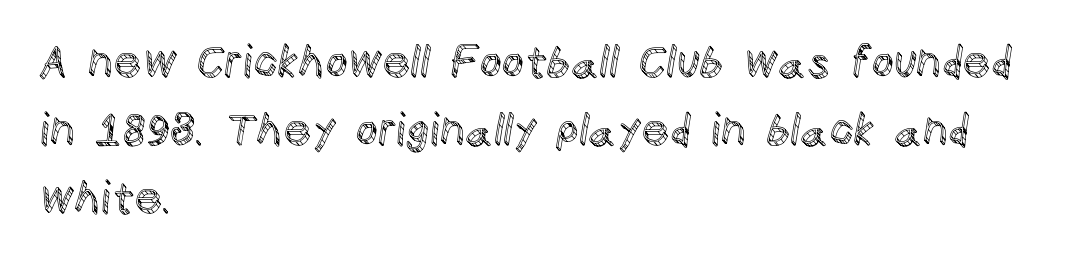
The image shows 44 px text type; set left-aligned, normal line spacing (1.54x), normal letter spacing, not underlined; a large x-height.
